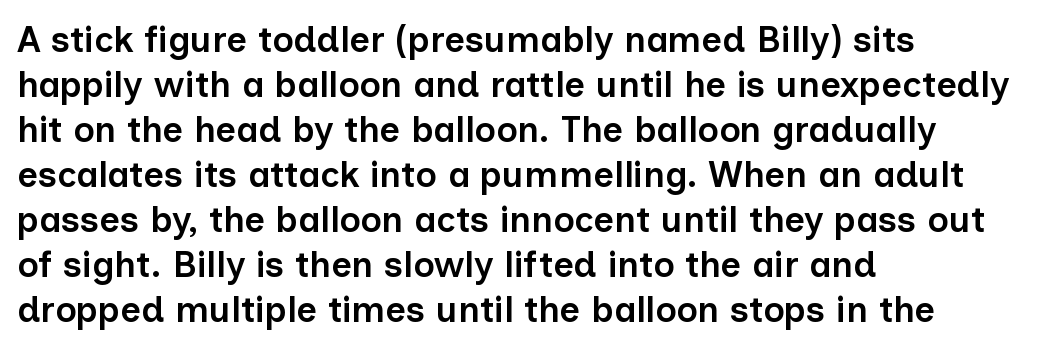
The image shows 36 px semibold sans-serif type, upright; set left-aligned, normal line spacing (1.25x), normal letter spacing, not underlined; low stroke contrast and a medium x-height.
